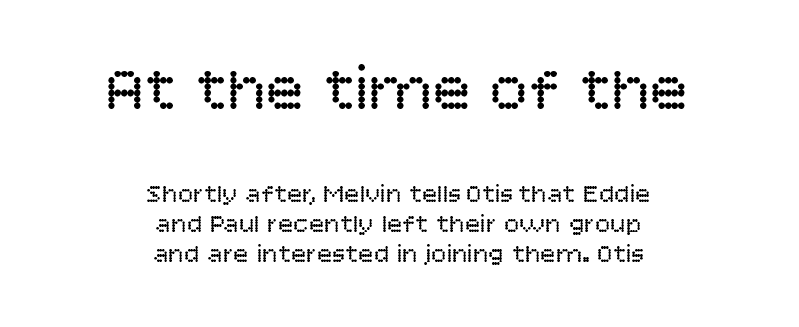
The image shows 64 px regular-weight sans-serif type, upright; set centered, tight line spacing (1.15x), normal letter spacing, not underlined; the first (top) block is 2.46x larger; low stroke contrast and a large x-height.
